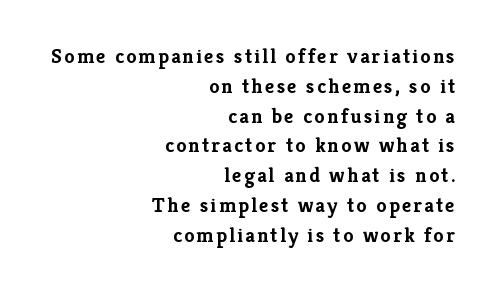
The image shows 21 px bold type, upright; set right-aligned, normal line spacing (1.42x), not underlined.
